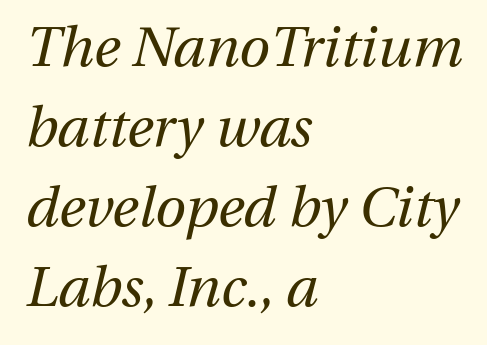
The image shows 56 px regular-weight type, italic (leaning right); set left-aligned, normal line spacing (1.43x), normal letter spacing, not underlined; medium stroke contrast and a medium x-height.
